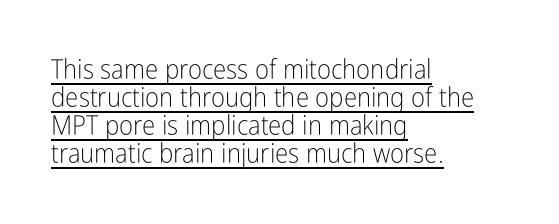
Q: Is the text bold? A: No.
Q: Is the text italic (slanted)? A: No, it is upright.
Q: Is the text underlined? A: Yes.
Q: How is the paragraph aligned? A: Left-aligned.
Q: Is the spacing between letters normal or unusually wide? A: Normal.
Q: Is the spacing between lines tight, normal or loose? A: Tight.
